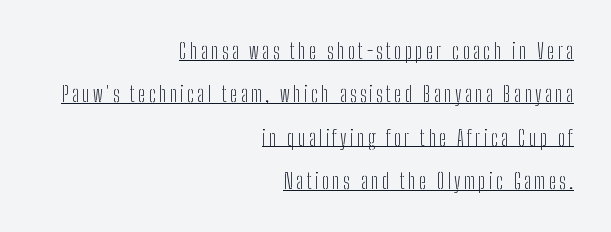
Q: Is the text bold? A: No.
Q: Is the text italic (slanted)? A: No, it is upright.
Q: Is the text underlined? A: Yes.
Q: How is the paragraph aligned? A: Right-aligned.
Q: Is the spacing between lines tight, normal or loose? A: Loose.
